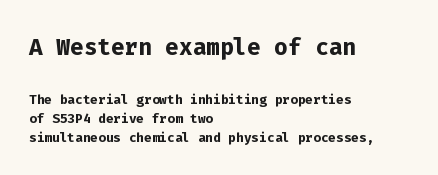
The tracking reads as untouched default to a designer's eye. The words here are not underlined. Two sizes are in play, and the larger belongs to the first block. Rows of type sit shoulder to shoulder in the vertical direction.
